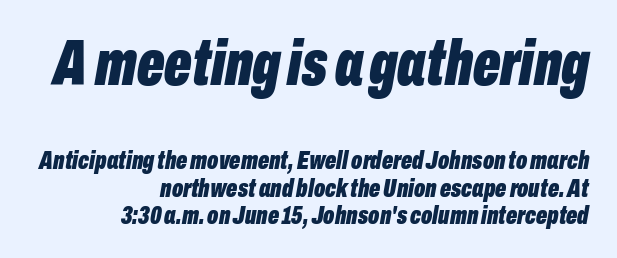
The rendering uses a bold face; every stroke is thick and dark. The initial chunk of copy outweighs the following chunk in type size. Spacing between characters is what you'd get straight out of the box. Short and long lines alike share a common ending point at right. Descender tails drop into unmarked territory. Is the type slanted? Yes — the strokes lean at a clear angle.
